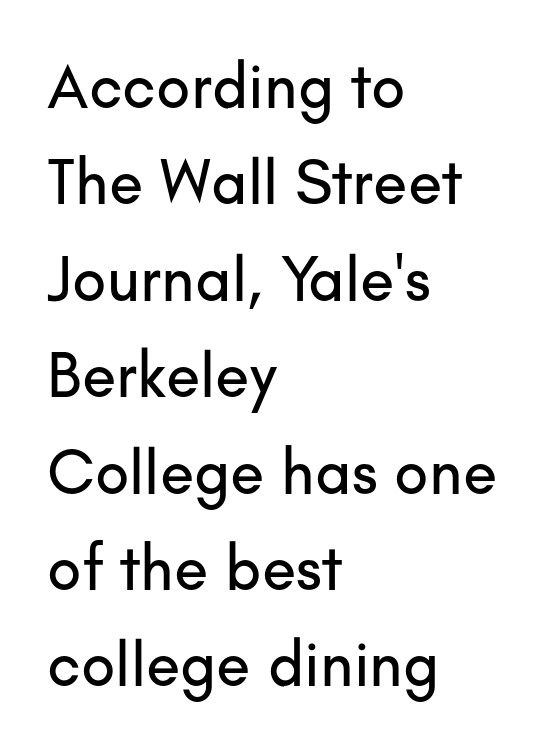
The image shows 63 px sans-serif type, upright; set left-aligned, normal line spacing (1.53x), normal letter spacing, not underlined; low stroke contrast and a small x-height.
